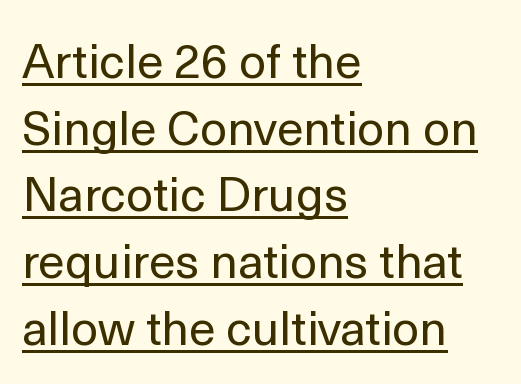
{"serif": "no", "italic": "no", "bold": "no", "weight": "regular", "width": "normal", "x_height": "medium", "monospaced": "no", "underline": "yes", "align": "left", "line_spacing": "normal", "line_spacing_ratio": 1.39, "letter_spacing": "normal", "letter_spacing_em": 0.0, "glyph_px": 48}
